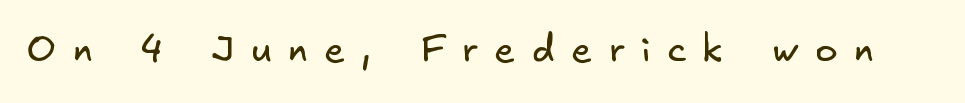
{"serif": "no", "bold": "no", "weight": "regular", "width": "normal", "stroke_contrast": "low", "x_height": "small", "underline": "no", "letter_spacing": "wide", "letter_spacing_em": 0.44, "glyph_px": 38}
